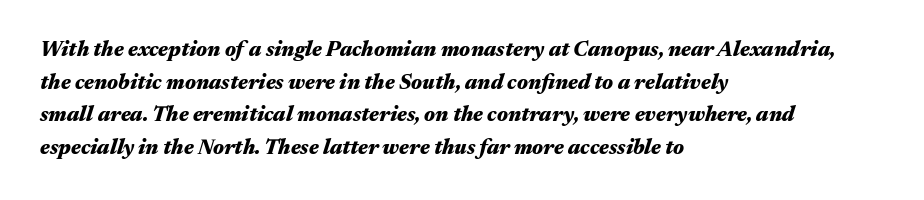
The image shows 21 px bold type, italic (leaning right); set left-aligned, normal line spacing (1.55x), normal letter spacing, not underlined.
